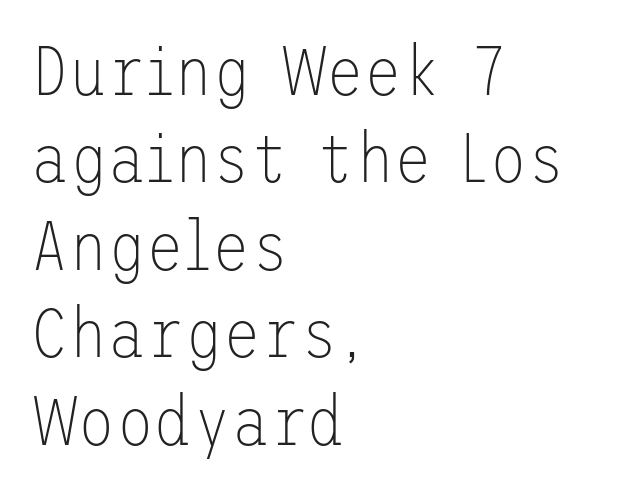
Q: Is the text bold? A: No.
Q: Is the text italic (slanted)? A: No, it is upright.
Q: Is the typeface a serif or a sans-serif typeface? A: Sans-serif.
Q: Is the text underlined? A: No.
Q: How is the paragraph aligned? A: Left-aligned.
Q: Is the spacing between letters normal or unusually wide? A: Normal.
Q: Is the spacing between lines tight, normal or loose? A: Normal.
Q: Width (condensed, normal, or wide)? A: Normal.
Q: Stroke contrast? A: Low.
Q: x-height? A: Medium.
